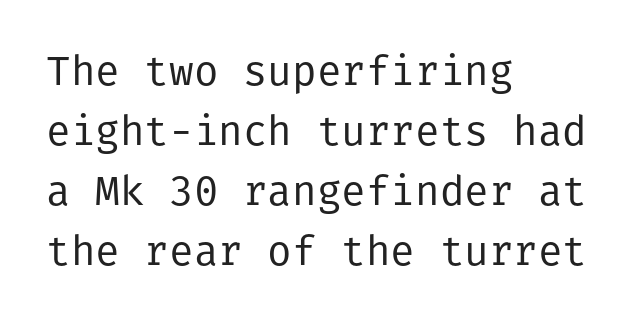
Q: Is the text bold? A: No.
Q: Is the text italic (slanted)? A: No, it is upright.
Q: Is the typeface a serif or a sans-serif typeface? A: Sans-serif.
Q: Is the text underlined? A: No.
Q: How is the paragraph aligned? A: Left-aligned.
Q: Is the spacing between letters normal or unusually wide? A: Normal.
Q: Is the spacing between lines tight, normal or loose? A: Normal.
Q: Width (condensed, normal, or wide)? A: Normal.
Q: Stroke contrast? A: Low.
Q: x-height? A: Medium.
